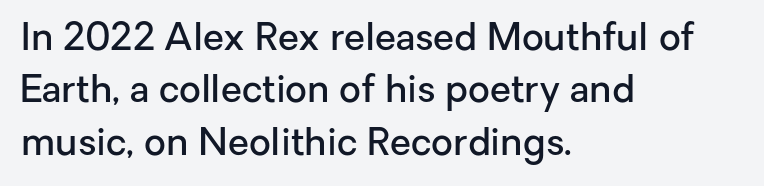
The image shows 38 px semibold sans-serif type, upright; set left-aligned, normal line spacing (1.38x), normal letter spacing, not underlined; low stroke contrast and a medium x-height.
